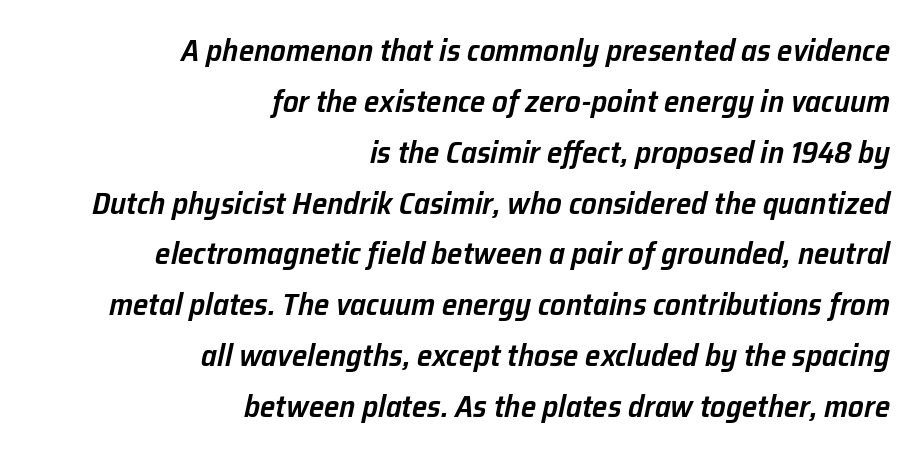
Q: Is the text bold? A: Semi-bold.
Q: Is the text italic (slanted)? A: Yes, it leans right by about 12 degrees.
Q: Is the text underlined? A: No.
Q: How is the paragraph aligned? A: Right-aligned.
Q: Is the spacing between letters normal or unusually wide? A: Normal.
Q: Is the spacing between lines tight, normal or loose? A: Normal.
Q: Width (condensed, normal, or wide)? A: Normal.
Q: Stroke contrast? A: Low.
Q: x-height? A: Medium.
Q: Monospaced? A: No.
